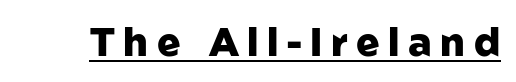
The image shows 39 px heavy sans-serif type, upright; set unusually wide letter spacing (+0.22 em), underlined; low stroke contrast and a medium x-height.
